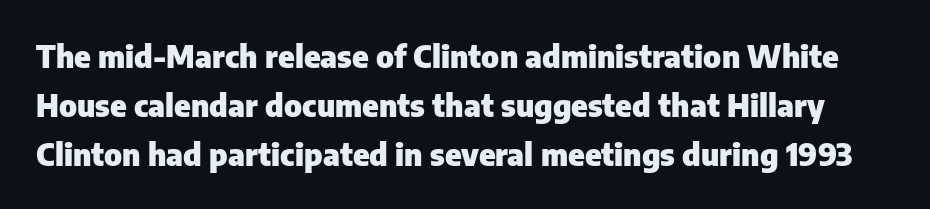
Q: Is the text bold? A: Yes.
Q: Is the text italic (slanted)? A: No, it is upright.
Q: Is the typeface a serif or a sans-serif typeface? A: Sans-serif.
Q: Is the text underlined? A: No.
Q: Is the spacing between letters normal or unusually wide? A: Normal.
Q: Is the spacing between lines tight, normal or loose? A: Normal.
Q: Width (condensed, normal, or wide)? A: Normal.
Q: Stroke contrast? A: Low.
Q: x-height? A: Medium.
Q: Monospaced? A: No.
